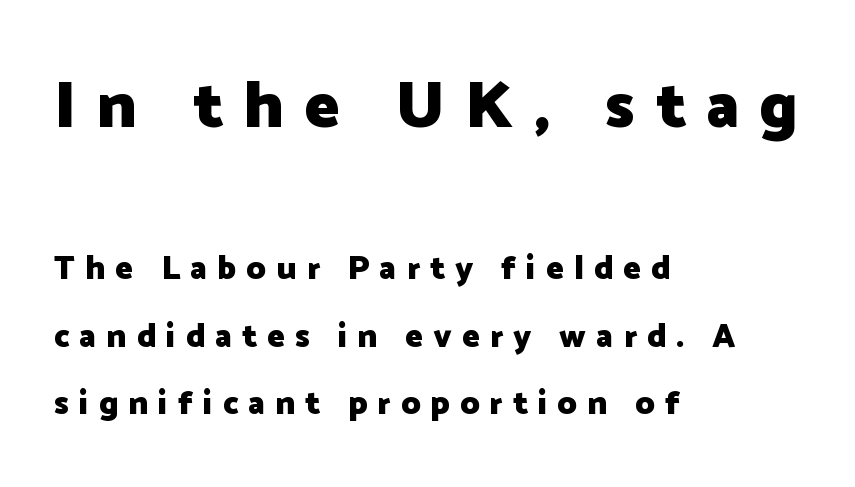
{"serif": "no", "italic": "no", "bold": "yes", "weight": "heavy", "width": "normal", "stroke_contrast": "low", "x_height": "medium", "monospaced": "no", "underline": "no", "align": "left", "line_spacing": "loose", "line_spacing_ratio": 2.05, "letter_spacing": "wide", "letter_spacing_em": 0.31, "larger_block": "first", "size_ratio": 2.0, "glyph_px": 66}
